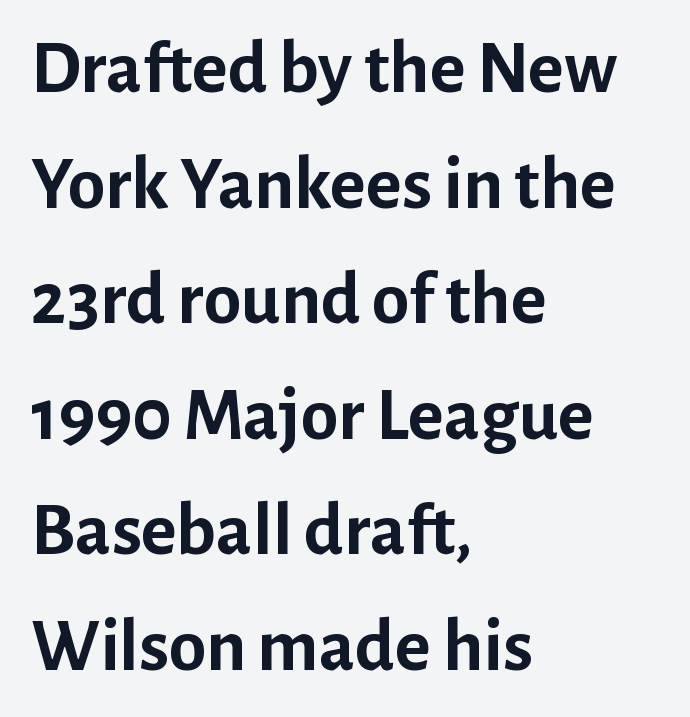
Note the varied advance widths — an 'i' is clearly narrower than an 'm'. Strong, thick strokes mark this as bold type. Characters remain perfectly vertical along every line. A typesetter would label this face a sans. Tracking here is standard; glyphs follow each other at the usual distance. The designer left line spacing at the default.
